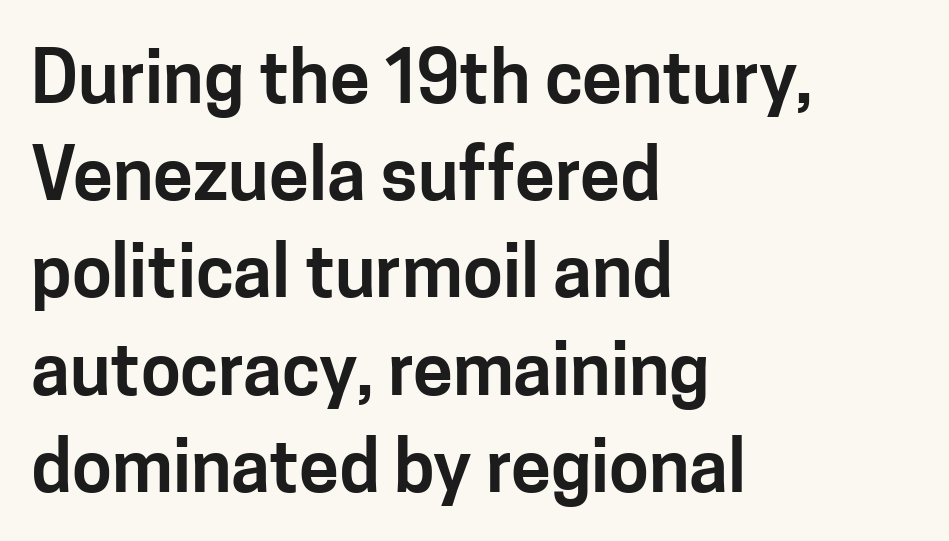
The image shows 72 px sans-serif type, upright; set left-aligned, normal line spacing (1.35x), normal letter spacing, not underlined; low stroke contrast and a medium x-height.
